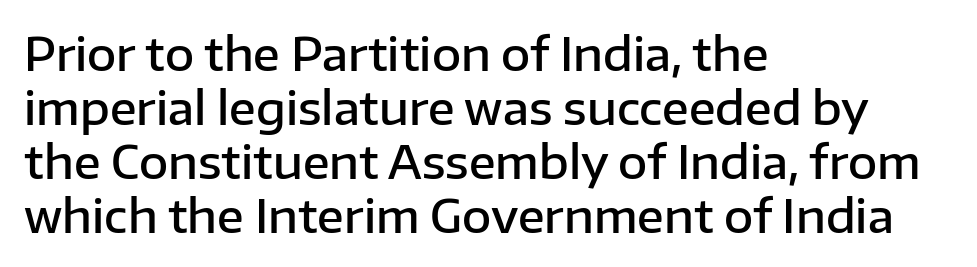
Letters rest on an invisible, unmarked baseline. This sample is left-justified, so line endings fall wherever the words run out. The rendering uses natural spacing where letterforms have individual widths. The letters stand straight up with perfectly vertical stems. Default kerning and tracking; the words read as compact shapes. A sans-serif font was chosen for this passage.
